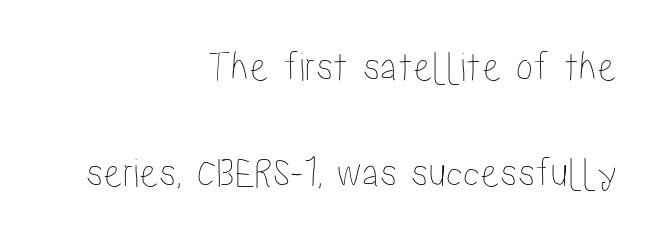
The image shows 43 px condensed type, upright; set right-aligned, loose line spacing (2.47x), normal letter spacing, not underlined; low stroke contrast and a medium x-height.
